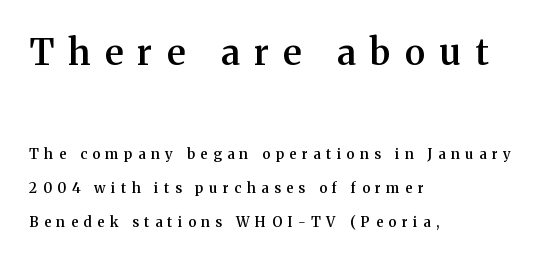
{"serif": "yes", "italic": "no", "bold": "semi", "weight": "semibold", "width": "normal", "stroke_contrast": "medium", "x_height": "medium", "monospaced": "no", "underline": "no", "align": "left", "line_spacing": "loose", "line_spacing_ratio": 2.43, "letter_spacing": "wide", "letter_spacing_em": 0.4, "larger_block": "first", "size_ratio": 2.57, "glyph_px": 36}
